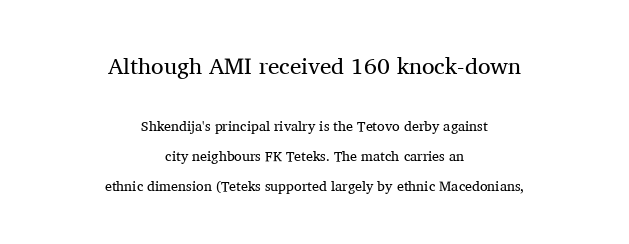
Casual observation: everything's sitting right in the middle. The line texture is even and compact thanks to regular tracking. Descenders are the only things crossing below the line. Regarding leading, the lines here are spaced well apart.
